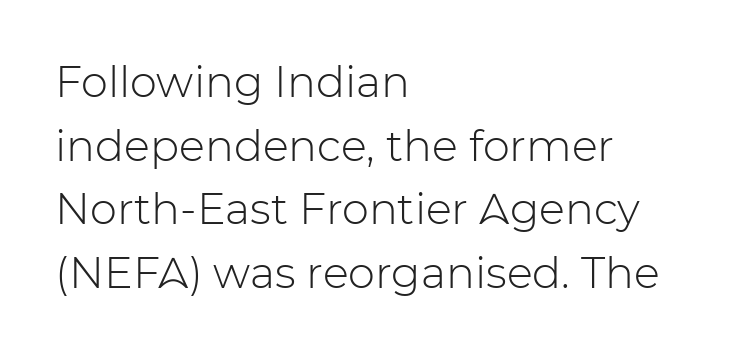
{"serif": "no", "italic": "no", "bold": "no", "weight": "light", "width": "normal", "stroke_contrast": "low", "x_height": "medium", "monospaced": "no", "underline": "no", "align": "left", "line_spacing": "normal", "line_spacing_ratio": 1.48, "letter_spacing": "normal", "letter_spacing_em": 0.0, "glyph_px": 43}
